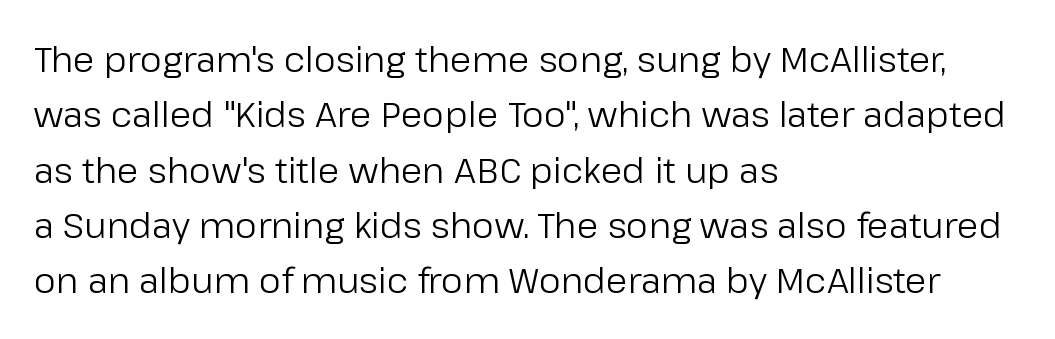
The image shows 35 px regular-weight sans-serif type, upright; set left-aligned, normal line spacing (1.58x), normal letter spacing, not underlined; low stroke contrast and a medium x-height.
